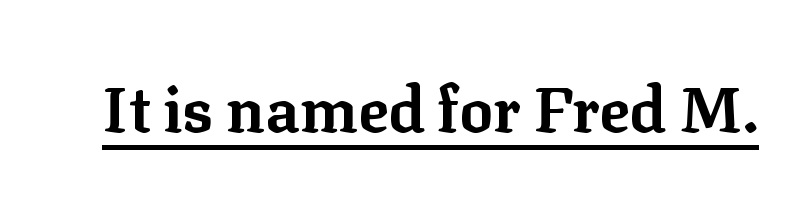
{"serif": "yes", "italic": "no", "bold": "yes", "weight": "bold", "width": "normal", "stroke_contrast": "low", "x_height": "medium", "monospaced": "no", "underline": "yes", "letter_spacing": "normal", "letter_spacing_em": 0.0, "glyph_px": 63}
